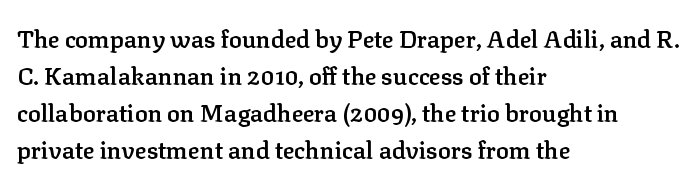
{"italic": "no", "bold": "semi", "underline": "no", "align": "left", "line_spacing": "normal", "line_spacing_ratio": 1.54, "letter_spacing": "normal", "letter_spacing_em": 0.0, "glyph_px": 24}
